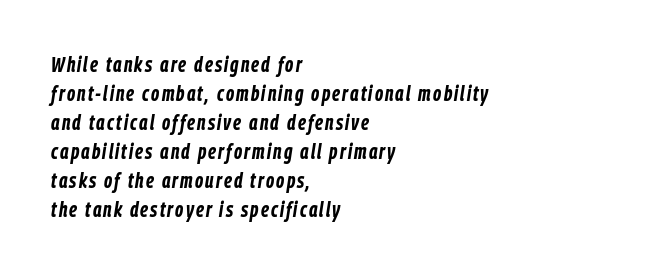
The image shows 21 px bold type, italic (leaning right); set left-aligned, normal line spacing (1.38x), not underlined.
